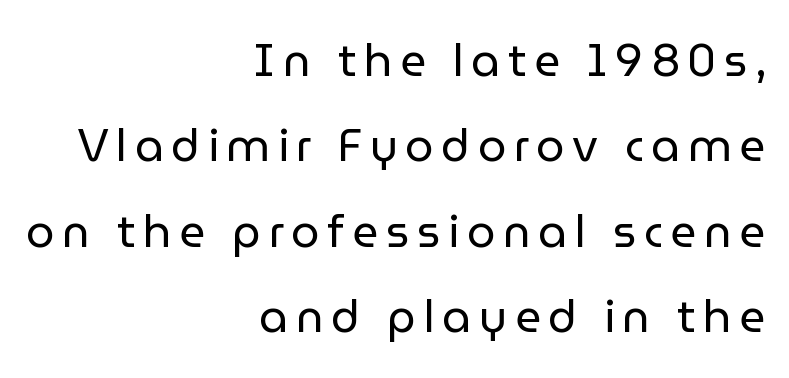
{"serif": "no", "italic": "no", "bold": "no", "weight": "regular", "width": "normal", "stroke_contrast": "low", "x_height": "medium", "monospaced": "no", "underline": "no", "align": "right", "line_spacing": "loose", "line_spacing_ratio": 1.9, "glyph_px": 45}
